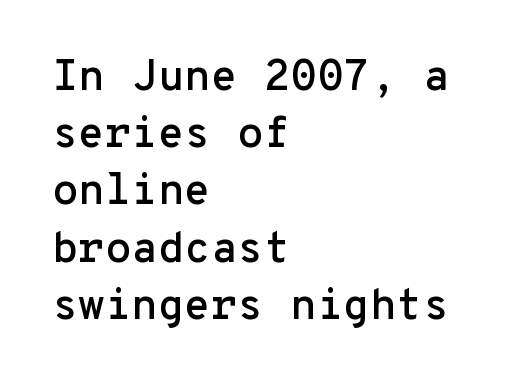
{"serif": "no", "italic": "no", "width": "normal", "stroke_contrast": "low", "x_height": "medium", "monospaced": "yes", "underline": "no", "align": "left", "line_spacing": "normal", "line_spacing_ratio": 1.33, "letter_spacing": "normal", "letter_spacing_em": 0.0, "glyph_px": 43}
